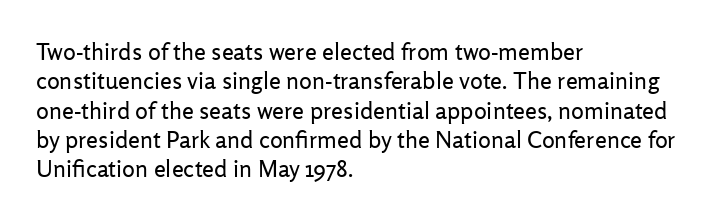
Notice how the stems are strictly vertical — no italics here. Standard letterfit; no display-style spreading of the glyphs. The space beneath each line is pristine and unruled. Counters stay open thanks to moderate or lighter strokes. A classic flush-left, rag-right setting is used for this passage.
